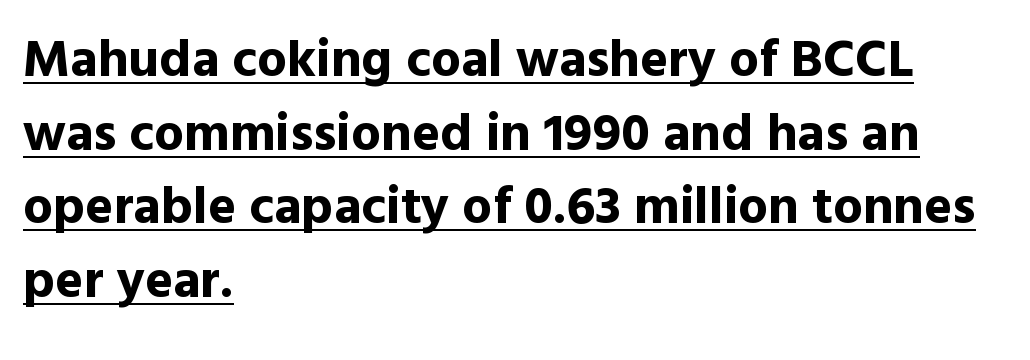
Rows of type keep a routine distance in the vertical direction. This sample uses a sans-serif face. Proportional: the letters do not fall into vertical columns. The face used here is rendered with its standard letterfit. A rule runs beneath these lines of type. Quick note: not italic, upright.
